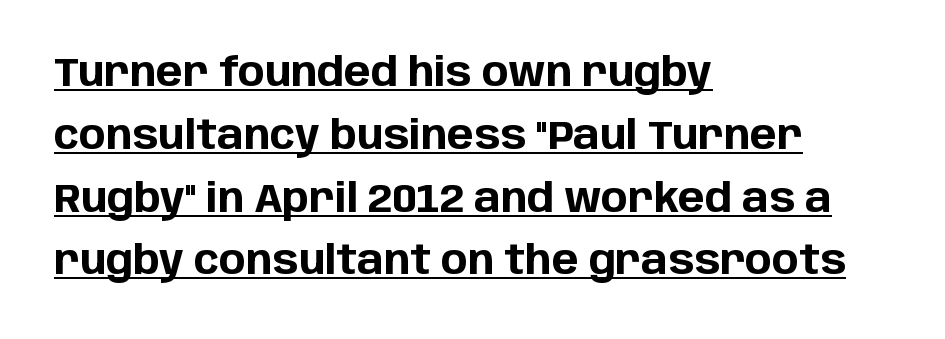
{"serif": "no", "italic": "no", "bold": "yes", "weight": "bold", "width": "normal", "stroke_contrast": "low", "x_height": "large", "monospaced": "no", "underline": "yes", "align": "left", "line_spacing": "normal", "line_spacing_ratio": 1.57, "letter_spacing": "normal", "letter_spacing_em": 0.0, "glyph_px": 40}
